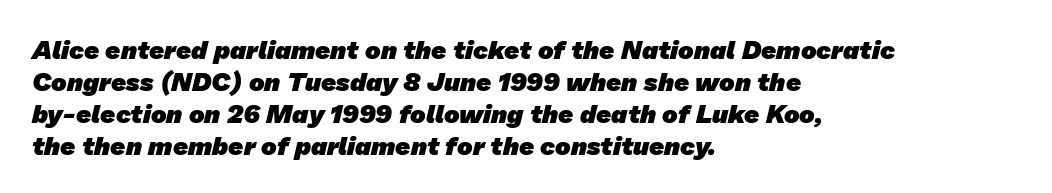
{"bold": "yes", "underline": "no", "align": "left", "line_spacing_ratio": 1.23, "letter_spacing": "normal", "letter_spacing_em": 0.0, "glyph_px": 26}
